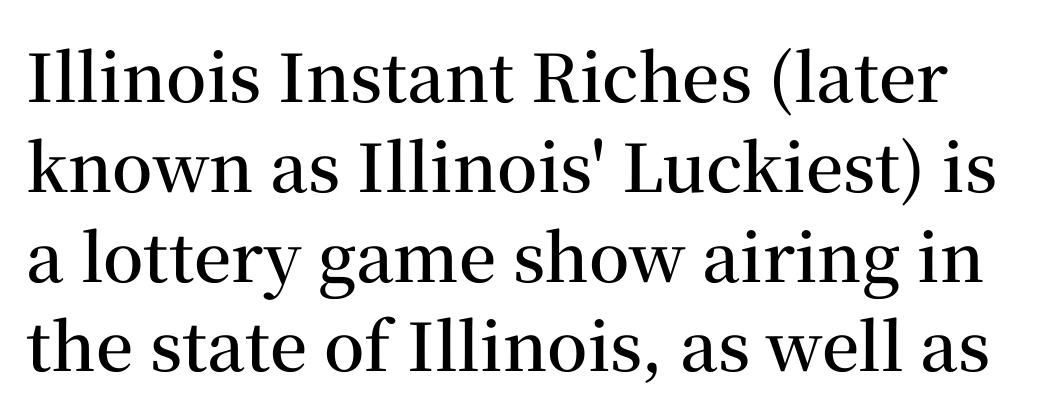
Bold? Not quite — semibold, heavier than regular but stopping short. Regarding leading, the lines here are spaced in the standard way. Does the type have serifs? Yes, each stem ends in a small foot. Proportional: the letters do not fall into vertical columns.
